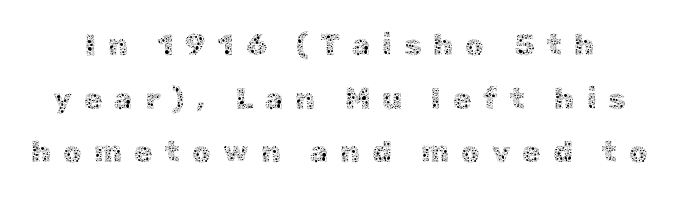
{"italic": "no", "bold": "no", "weight": "thin", "width": "normal", "x_height": "medium", "monospaced": "no", "underline": "no", "line_spacing_ratio": 1.79, "letter_spacing": "wide", "letter_spacing_em": 0.39, "glyph_px": 30}
